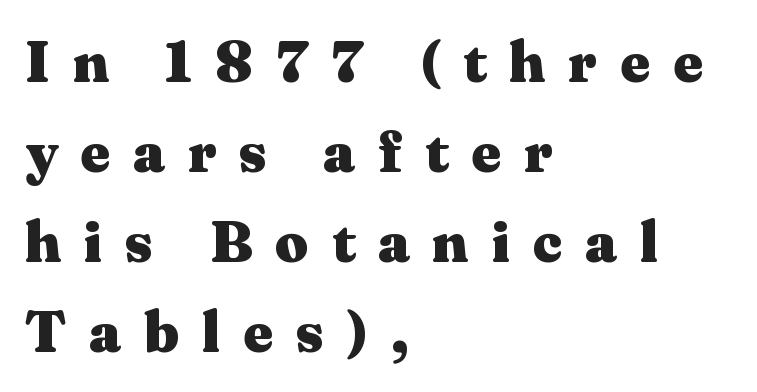
The lettering stays uniformly vertical, giving the passage a roman look. How would I describe the line gaps? Plain and ordinary. Horizontally, the lines are justified to the leading edge only. The horizontal fit of the characters is loose and conspicuously gappy. Chunky letters — that's bold for sure.
